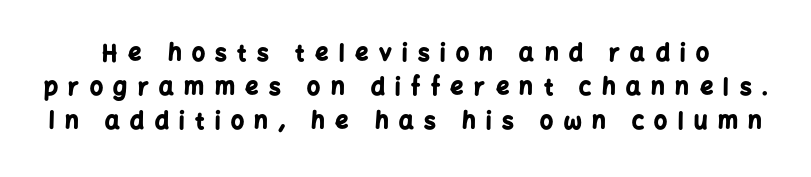
{"italic": "no", "bold": "yes", "underline": "no", "line_spacing": "normal", "line_spacing_ratio": 1.47, "letter_spacing": "wide", "letter_spacing_em": 0.46, "glyph_px": 23}
